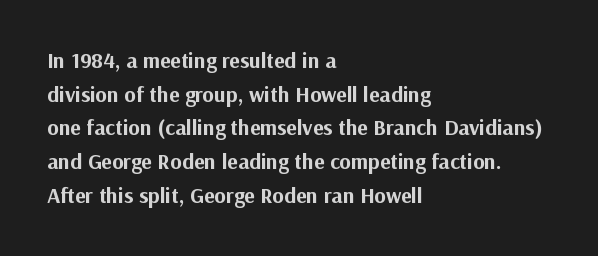
{"italic": "no", "bold": "yes", "underline": "no", "align": "left", "line_spacing": "normal", "line_spacing_ratio": 1.53, "letter_spacing": "normal", "letter_spacing_em": 0.0, "glyph_px": 22}
